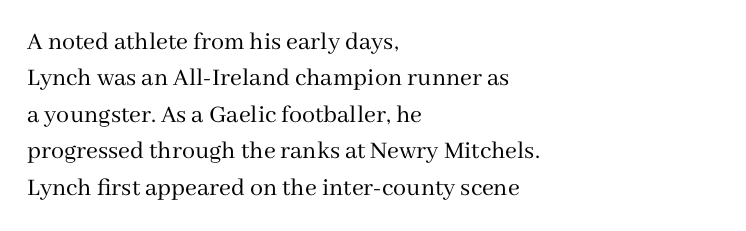
{"italic": "no", "bold": "no", "underline": "no", "align": "left", "line_spacing": "normal", "line_spacing_ratio": 1.4, "letter_spacing": "normal", "letter_spacing_em": 0.0, "glyph_px": 26}
